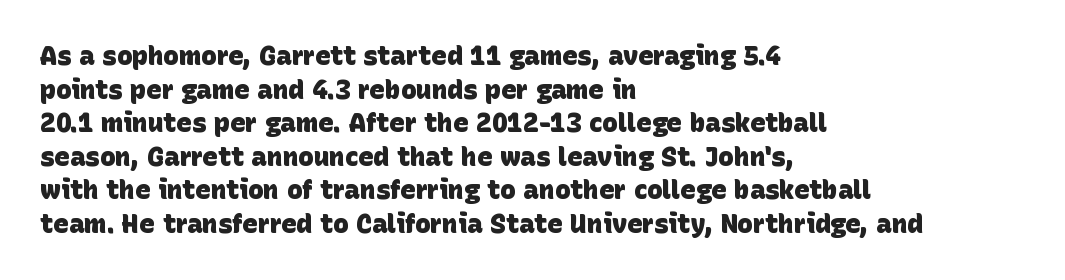
{"bold": "yes", "underline": "no", "align": "left", "line_spacing": "normal", "line_spacing_ratio": 1.29, "letter_spacing": "normal", "letter_spacing_em": 0.0, "glyph_px": 26}
